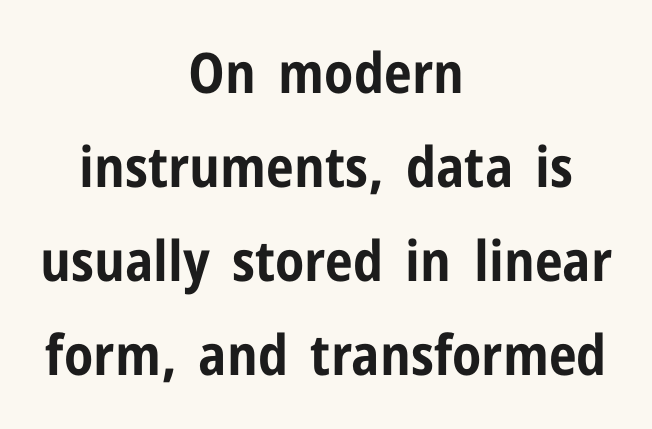
The image shows 56 px bold, condensed sans-serif type, upright; set centered, normal line spacing (1.68x), normal letter spacing, not underlined; low stroke contrast and a medium x-height.
